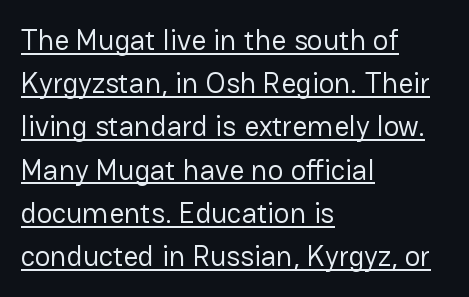
Q: Is the text bold? A: No.
Q: Is the text italic (slanted)? A: No, it is upright.
Q: Is the typeface a serif or a sans-serif typeface? A: Sans-serif.
Q: Is the text underlined? A: Yes.
Q: How is the paragraph aligned? A: Left-aligned.
Q: Is the spacing between letters normal or unusually wide? A: Normal.
Q: Is the spacing between lines tight, normal or loose? A: Normal.
Q: Width (condensed, normal, or wide)? A: Normal.
Q: Stroke contrast? A: Low.
Q: x-height? A: Medium.
Q: Monospaced? A: No.
